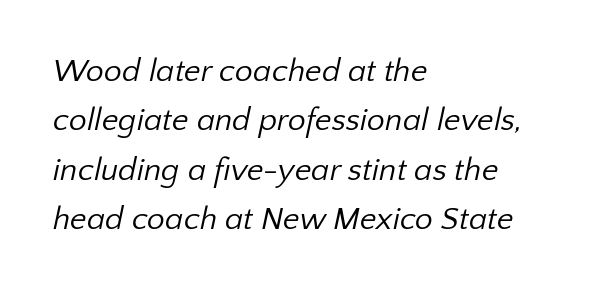
These lines are rendered in a variable-pitch font. The passage shown is typeset with a sans-serif family. Bold? No — there's no thickening of the strokes. Nobody touched the tracking dial on this one.
